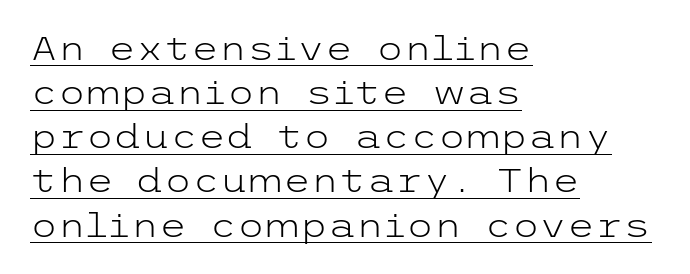
{"serif": "no", "italic": "no", "bold": "no", "weight": "light", "width": "wide", "stroke_contrast": "low", "x_height": "medium", "underline": "yes", "align": "left", "line_spacing": "normal", "line_spacing_ratio": 1.38, "letter_spacing": "normal", "letter_spacing_em": 0.0, "glyph_px": 32}
